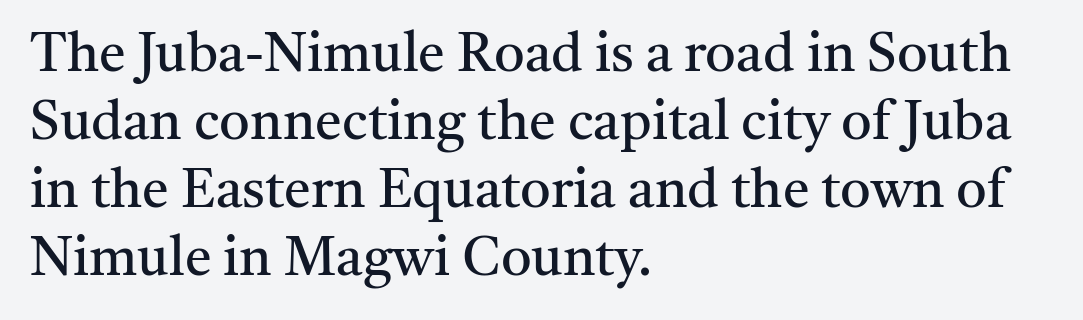
The image shows 54 px regular-weight serif type, upright; set left-aligned, normal line spacing (1.26x), normal letter spacing, not underlined; medium stroke contrast and a medium x-height.
